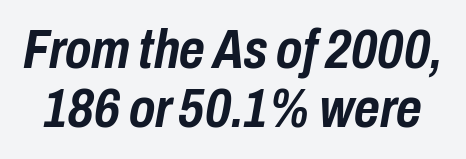
Q: Is the text bold? A: Yes.
Q: Is the text italic (slanted)? A: Yes, it leans right by about 10 degrees.
Q: Is the text underlined? A: No.
Q: Is the spacing between letters normal or unusually wide? A: Normal.
Q: Is the spacing between lines tight, normal or loose? A: Tight.
Q: Width (condensed, normal, or wide)? A: Condensed.
Q: Stroke contrast? A: Low.
Q: x-height? A: Medium.
Q: Monospaced? A: No.
